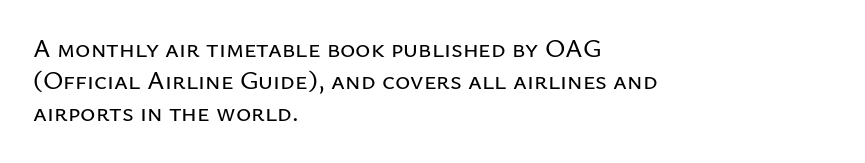
The image shows 26 px text type, upright; set left-aligned, line spacing 1.24x, normal letter spacing, not underlined.
